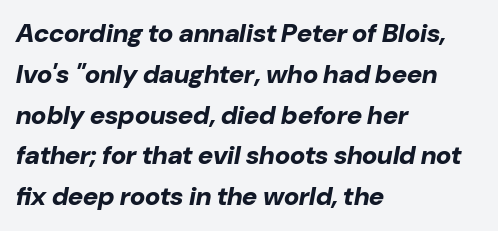
{"italic": "yes", "lean": "right", "slant_degrees": 10, "bold": "yes", "underline": "no", "align": "left", "line_spacing": "normal", "line_spacing_ratio": 1.57, "letter_spacing": "normal", "letter_spacing_em": 0.0, "glyph_px": 26}
